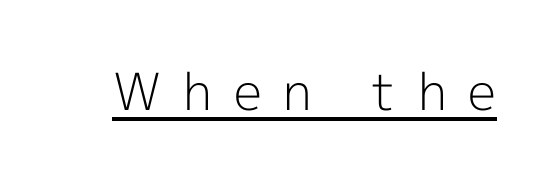
{"serif": "no", "italic": "no", "bold": "no", "weight": "light", "width": "normal", "x_height": "medium", "monospaced": "no", "underline": "yes", "letter_spacing": "wide", "letter_spacing_em": 0.43, "glyph_px": 51}
